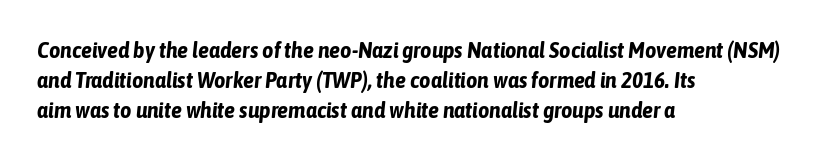
{"italic": "yes", "lean": "right", "slant_degrees": 6, "bold": "yes", "underline": "no", "align": "left", "line_spacing": "normal", "line_spacing_ratio": 1.37, "letter_spacing": "normal", "letter_spacing_em": 0.0, "glyph_px": 22}
